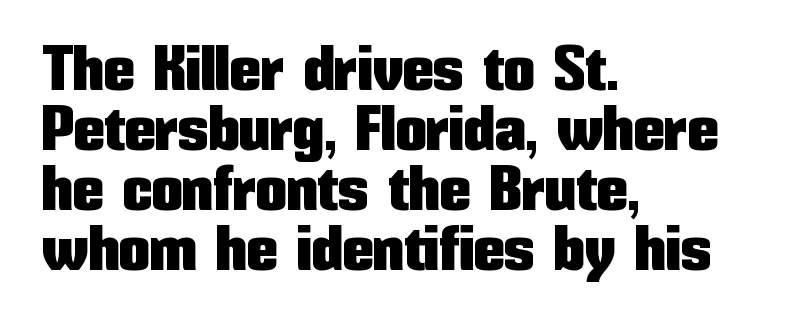
The characters display no serif detailing; their extremities are plain. Look at the tracking — it's just the regular setting, nothing added. Tightly led — the rows are bunched. The paragraph has a hard left edge and a soft right edge. The lettering holds an erect, upright posture throughout.
